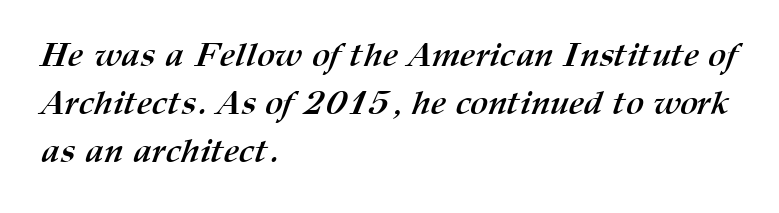
Typographic density is high because the face is bold. The face used here is proportionally spaced, like ordinary book or web type. Layout note: lines flush left. Nobody drew a line under any word here.
